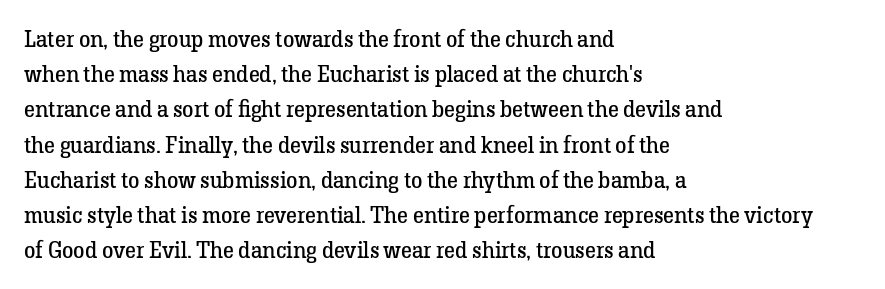
The image shows 23 px text type, upright; set left-aligned, normal line spacing (1.53x), normal letter spacing, not underlined.
